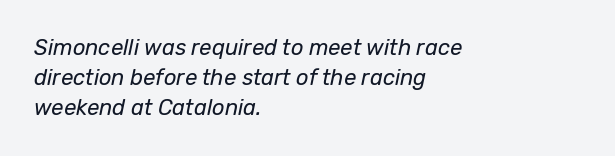
{"italic": "yes", "lean": "right", "slant_degrees": 12, "bold": "no", "underline": "no", "align": "left", "line_spacing": "normal", "line_spacing_ratio": 1.37, "letter_spacing": "normal", "letter_spacing_em": 0.0, "glyph_px": 22}
